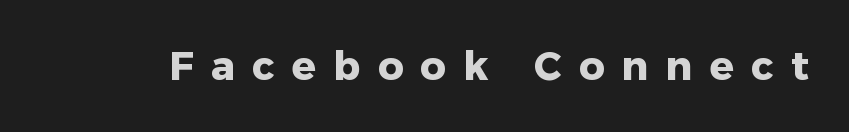
The letters advance in unequal steps, a hallmark of proportional type. Every letter is thick-stroked: bold, no question. The space directly below the letters is spotless. This rendering employs a face without finishing strokes, i.e., a sans-serif.
